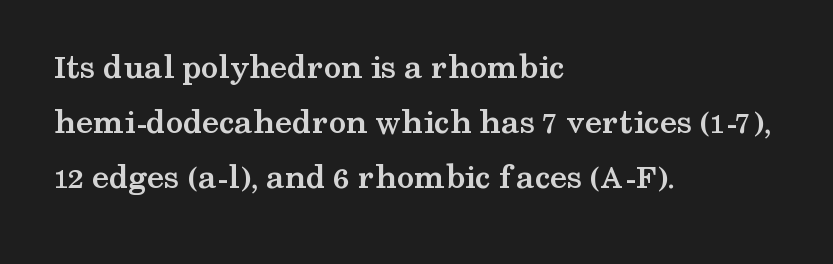
Q: Is the text bold? A: Yes.
Q: Is the text italic (slanted)? A: No, it is upright.
Q: Is the typeface a serif or a sans-serif typeface? A: Serif.
Q: Is the text underlined? A: No.
Q: How is the paragraph aligned? A: Left-aligned.
Q: Is the spacing between letters normal or unusually wide? A: Normal.
Q: Is the spacing between lines tight, normal or loose? A: Normal.
Q: Width (condensed, normal, or wide)? A: Wide.
Q: Stroke contrast? A: Medium.
Q: x-height? A: Medium.
Q: Monospaced? A: No.
